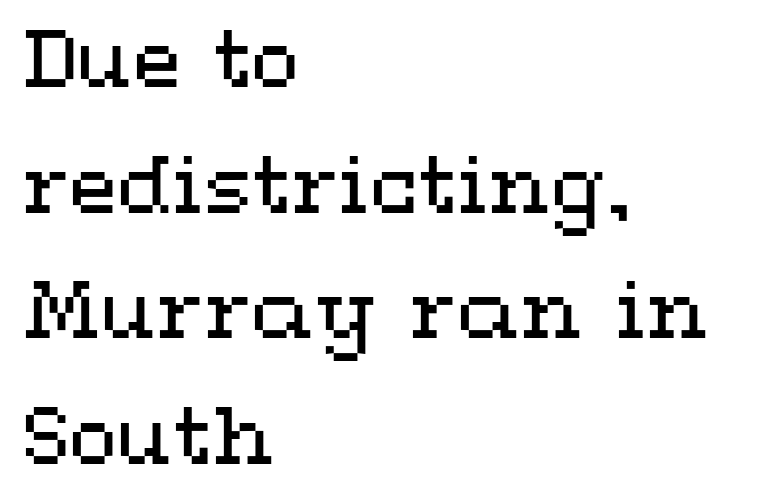
{"italic": "no", "bold": "no", "weight": "regular", "width": "wide", "stroke_contrast": "medium", "x_height": "medium", "monospaced": "no", "underline": "no", "align": "left", "line_spacing": "normal", "line_spacing_ratio": 1.59, "letter_spacing": "normal", "letter_spacing_em": 0.0, "glyph_px": 79}
